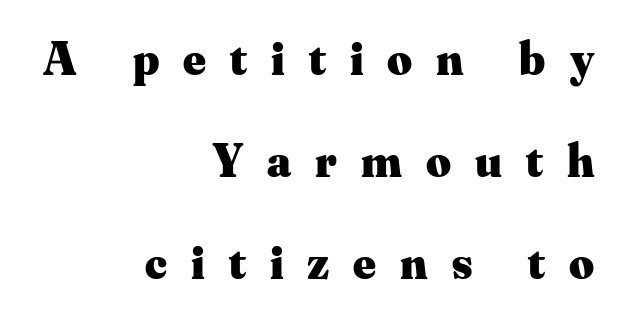
{"serif": "yes", "italic": "no", "bold": "yes", "weight": "heavy", "width": "normal", "stroke_contrast": "medium", "x_height": "small", "monospaced": "no", "underline": "no", "align": "right", "line_spacing": "loose", "line_spacing_ratio": 2.13, "letter_spacing": "wide", "letter_spacing_em": 0.5, "glyph_px": 48}
